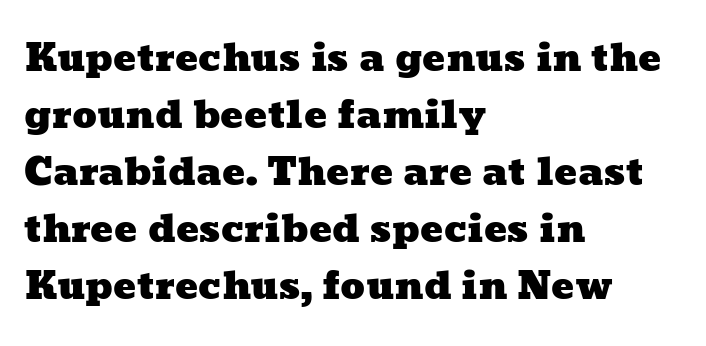
{"width": "wide", "stroke_contrast": "low", "x_height": "medium", "monospaced": "no", "underline": "no", "align": "left", "line_spacing": "normal", "line_spacing_ratio": 1.5, "letter_spacing": "normal", "letter_spacing_em": 0.0, "glyph_px": 38}
